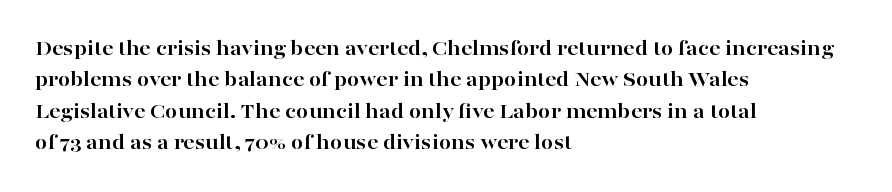
The vertical gap from one line to the next is medium. Bold? Absolutely — the strokes are thick and heavy. Plain, unruled lines of type. The ragged edge is on the right, which tells us the setting is flush left.
